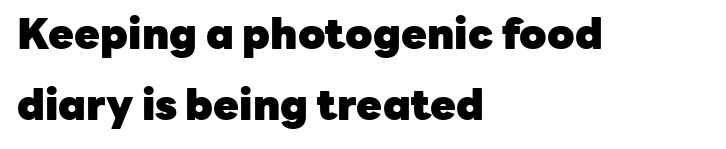
The image shows 42 px heavy sans-serif type, upright; set left-aligned, normal line spacing (1.7x), normal letter spacing, not underlined; low stroke contrast and a medium x-height.
